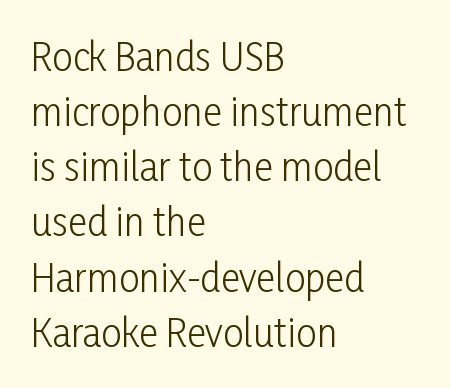
{"serif": "no", "italic": "no", "bold": "no", "weight": "light", "width": "condensed", "stroke_contrast": "low", "x_height": "medium", "monospaced": "no", "underline": "no", "align": "left", "line_spacing": "normal", "line_spacing_ratio": 1.49, "letter_spacing": "normal", "letter_spacing_em": 0.0, "glyph_px": 37}
